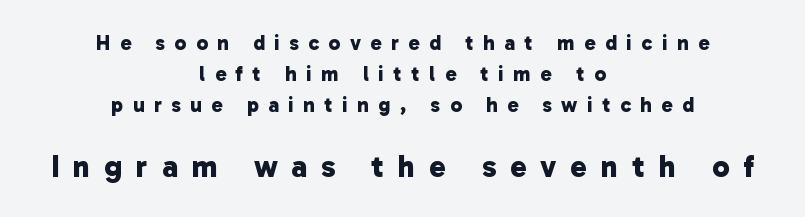
Words float on clear page, feet unadorned. Horizontally, the lines are justified to the midpoint only. The passage shown is emphatically bold. Look at the bottom of the vertical strokes: they stop flat, with no serifs. Between these two stacked blocks, the lower one wins on size.
